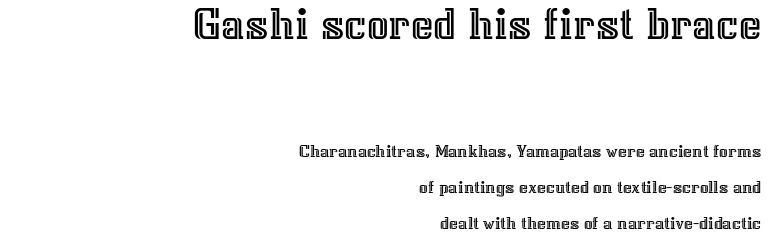
Character widths vary here, with narrow letters taking less room than wide ones. The block of text is sparse from top to bottom, with ample space between rows. Default kerning and tracking; the words read as compact shapes. Look at the glyph heights: the upper group is clearly the bigger setting. The lettering holds an erect, upright posture throughout.
